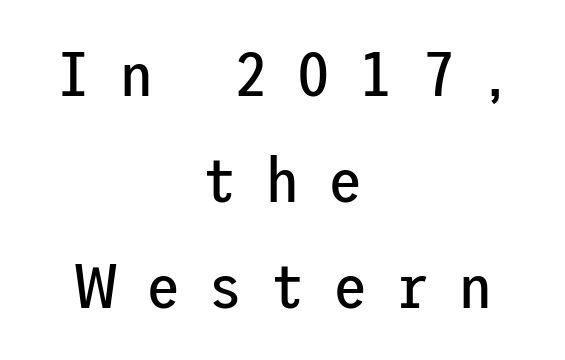
Q: Is the text bold? A: No.
Q: Is the text italic (slanted)? A: No, it is upright.
Q: Is the typeface a serif or a sans-serif typeface? A: Sans-serif.
Q: Is the text underlined? A: No.
Q: How is the paragraph aligned? A: Centered.
Q: Is the spacing between letters normal or unusually wide? A: Unusually wide.
Q: Is the spacing between lines tight, normal or loose? A: Normal.
Q: Width (condensed, normal, or wide)? A: Normal.
Q: Stroke contrast? A: Low.
Q: x-height? A: Medium.
